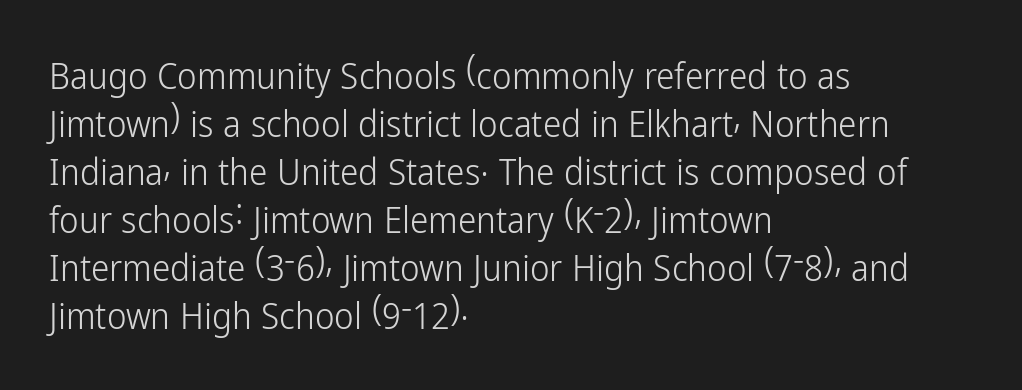
Q: Is the text bold? A: No.
Q: Is the text italic (slanted)? A: No, it is upright.
Q: Is the typeface a serif or a sans-serif typeface? A: Sans-serif.
Q: Is the text underlined? A: No.
Q: How is the paragraph aligned? A: Left-aligned.
Q: Is the spacing between letters normal or unusually wide? A: Normal.
Q: Is the spacing between lines tight, normal or loose? A: Normal.
Q: Width (condensed, normal, or wide)? A: Condensed.
Q: Stroke contrast? A: Low.
Q: x-height? A: Medium.
Q: Monospaced? A: No.
